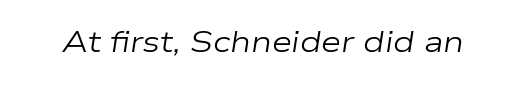
{"italic": "yes", "lean": "right", "slant_degrees": 9, "bold": "no", "weight": "regular", "width": "wide", "stroke_contrast": "low", "x_height": "medium", "monospaced": "no", "underline": "no", "letter_spacing": "normal", "letter_spacing_em": 0.0, "glyph_px": 29}
